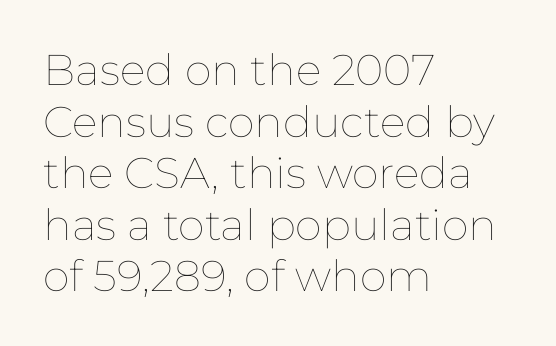
Q: Is the text bold? A: No.
Q: Is the text italic (slanted)? A: No, it is upright.
Q: Is the text underlined? A: No.
Q: How is the paragraph aligned? A: Left-aligned.
Q: Is the spacing between letters normal or unusually wide? A: Normal.
Q: Width (condensed, normal, or wide)? A: Normal.
Q: Stroke contrast? A: Low.
Q: x-height? A: Medium.
Q: Monospaced? A: No.
